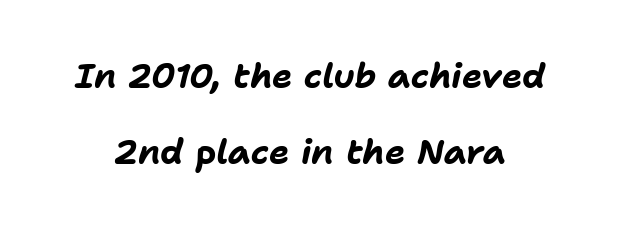
{"italic": "yes", "lean": "right", "slant_degrees": 11, "bold": "yes", "weight": "bold", "width": "normal", "stroke_contrast": "low", "x_height": "medium", "monospaced": "no", "underline": "no", "line_spacing": "loose", "line_spacing_ratio": 2.23, "letter_spacing": "normal", "letter_spacing_em": 0.0, "glyph_px": 34}
